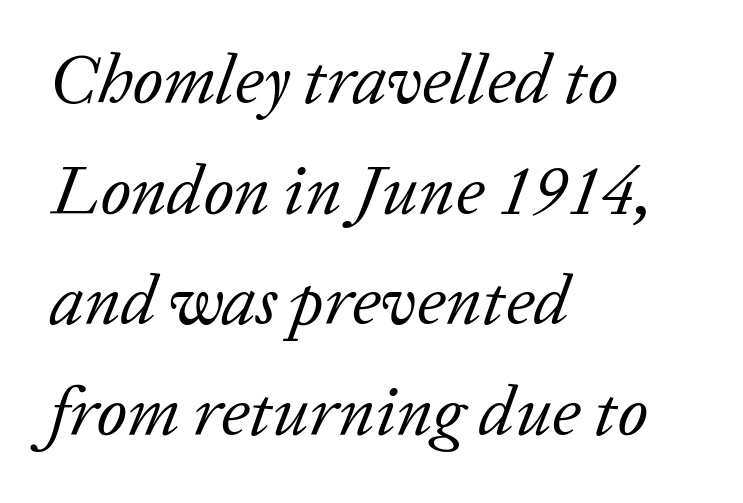
Q: Is the text bold? A: No.
Q: Is the text italic (slanted)? A: Yes, it leans right by about 20 degrees.
Q: Is the typeface a serif or a sans-serif typeface? A: Serif.
Q: Is the text underlined? A: No.
Q: How is the paragraph aligned? A: Left-aligned.
Q: Is the spacing between letters normal or unusually wide? A: Normal.
Q: Is the spacing between lines tight, normal or loose? A: Normal.
Q: Width (condensed, normal, or wide)? A: Normal.
Q: Stroke contrast? A: Low.
Q: x-height? A: Medium.
Q: Monospaced? A: No.
